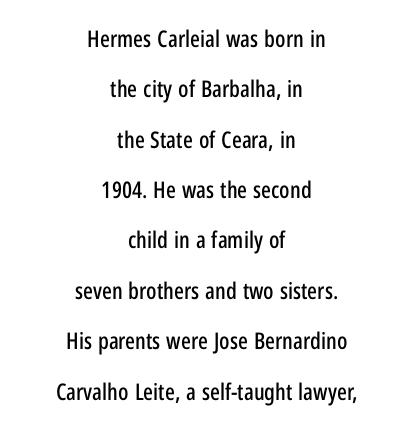
Lines of text with bare space underneath. This is the regular roman posture of the typeface. Caption: multi-line text, centered on the measure. A great deal of white space separates one row of letters from the next. The type is set solid horizontally, with unmodified tracking.
